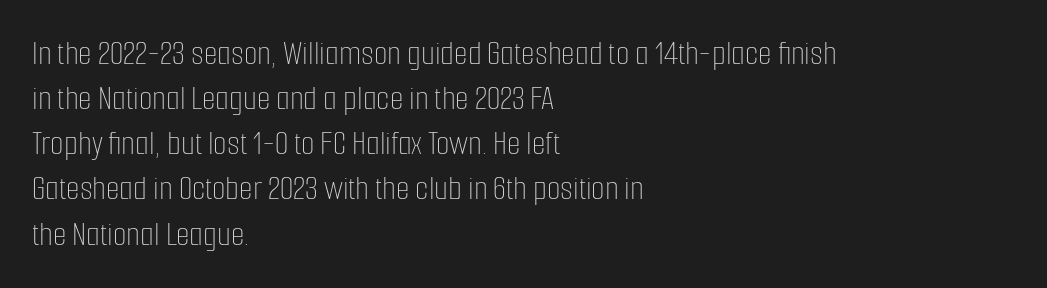
The image shows 35 px thin, condensed type, upright; set left-aligned, normal line spacing (1.29x), normal letter spacing, not underlined; low stroke contrast and a medium x-height.
